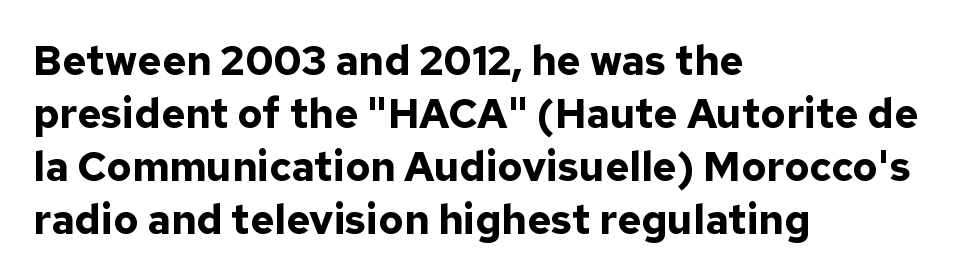
{"serif": "no", "italic": "no", "bold": "yes", "weight": "bold", "width": "normal", "stroke_contrast": "low", "x_height": "medium", "monospaced": "no", "underline": "no", "align": "left", "line_spacing": "normal", "line_spacing_ratio": 1.29, "letter_spacing": "normal", "letter_spacing_em": 0.0, "glyph_px": 41}
